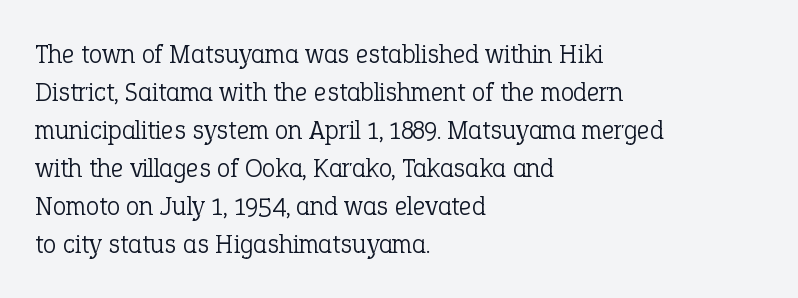
The designer left line spacing at the default. A classic flush-left, rag-right setting is used for this passage. The font sits on the lighter half of the weight spectrum, regular included. The letters stand straight up with perfectly vertical stems. No word sits above an underline.
